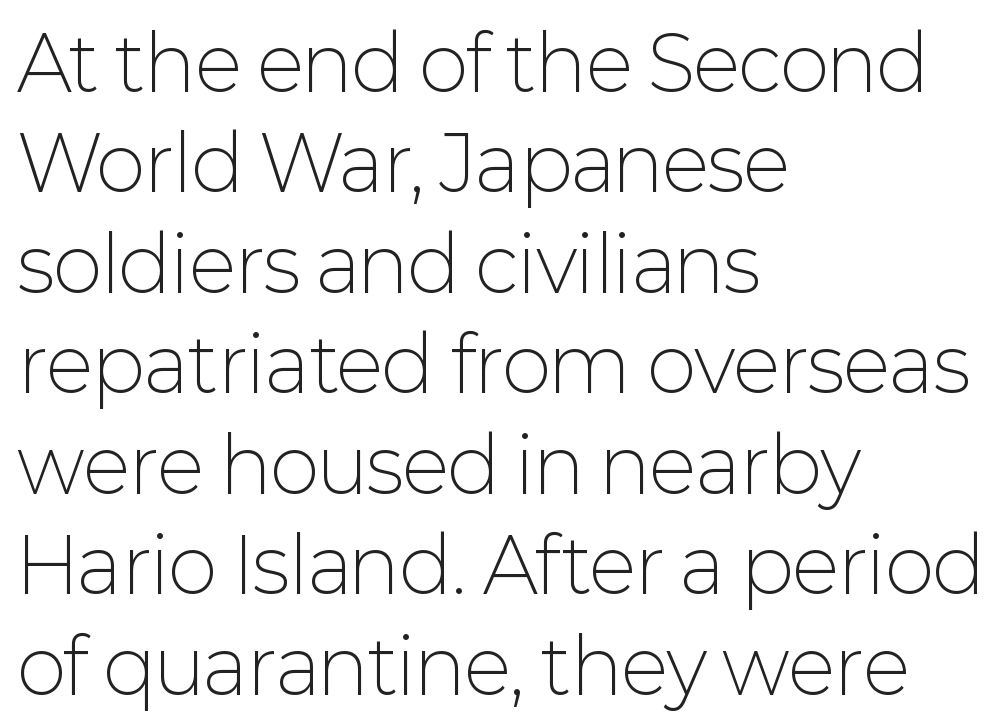
The image shows 75 px light sans-serif type, upright; set left-aligned, normal line spacing (1.34x), normal letter spacing, not underlined; low stroke contrast and a medium x-height.
